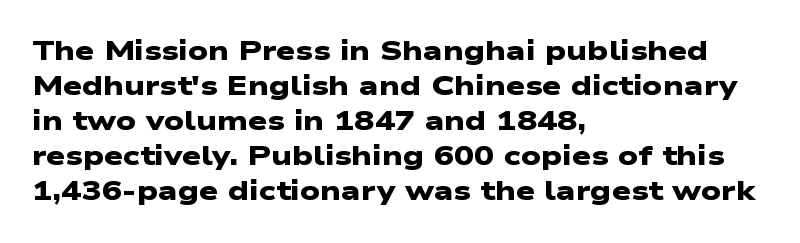
{"bold": "yes", "underline": "no", "align": "left", "line_spacing": "normal", "line_spacing_ratio": 1.3, "letter_spacing": "normal", "letter_spacing_em": 0.0, "glyph_px": 27}
